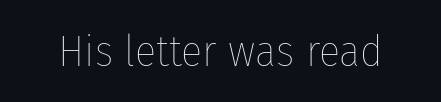
The lettering holds an erect, upright posture throughout. These lines are rendered in a variable-pitch font. The font sits on the lighter half of the weight spectrum, regular included. Honestly, there is no underline to notice here at all. Tracking value appears to be zero — textbook default spacing.
